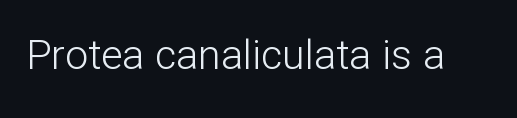
{"serif": "no", "italic": "no", "bold": "no", "weight": "light", "width": "normal", "stroke_contrast": "low", "x_height": "medium", "monospaced": "no", "underline": "no", "letter_spacing": "normal", "letter_spacing_em": 0.0, "glyph_px": 41}
